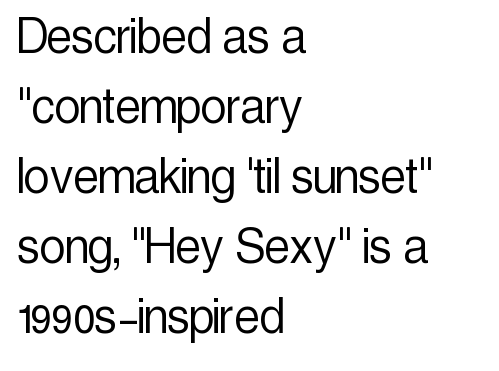
The image shows 57 px light, condensed sans-serif type, upright; set left-aligned, line spacing 1.23x, normal letter spacing, not underlined; a medium x-height.
